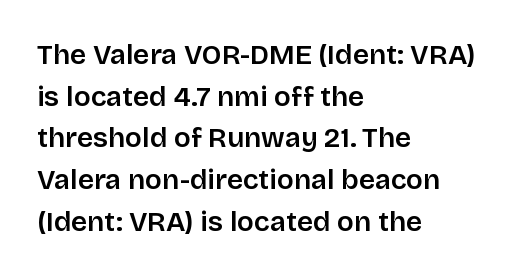
{"serif": "no", "italic": "no", "bold": "semi", "weight": "semibold", "width": "normal", "stroke_contrast": "low", "x_height": "large", "monospaced": "no", "underline": "no", "align": "left", "line_spacing": "normal", "line_spacing_ratio": 1.49, "letter_spacing": "normal", "letter_spacing_em": 0.0, "glyph_px": 28}
